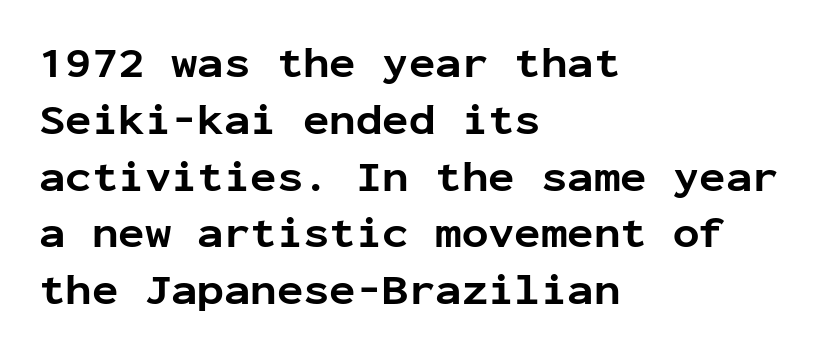
What stands out about the letter spacing? Nothing — it is the standard amount. Tall strokes in this sample are plumb rather than angled. Anything drawn beneath the words? Only blank space. Students, observe: this is what conventionally led text looks like. Is this a fixed-width face? Yes — each glyph sits in an identical cell. Visually the block forms a straight wall on the left and a jagged coastline on the right.
